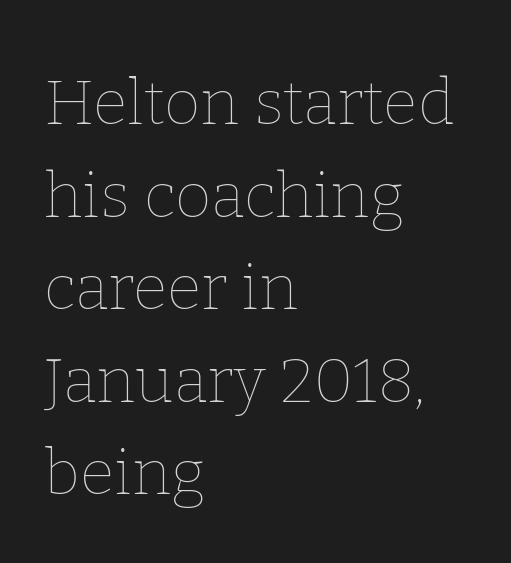
The image shows 63 px thin type, upright; set left-aligned, normal line spacing (1.47x), normal letter spacing, not underlined; low stroke contrast and a medium x-height.
